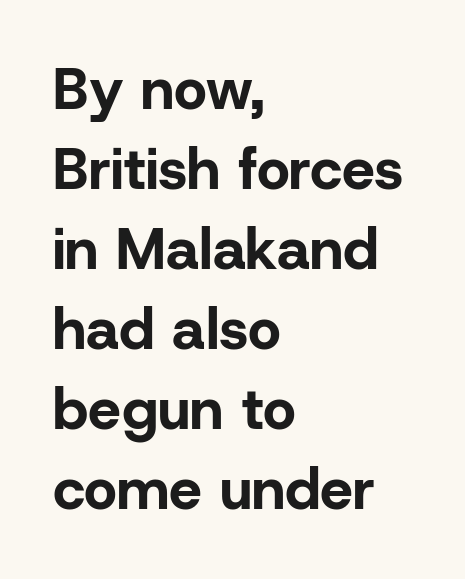
The image shows 58 px bold sans-serif type, upright; set left-aligned, normal line spacing (1.38x), normal letter spacing, not underlined; low stroke contrast and a medium x-height.
